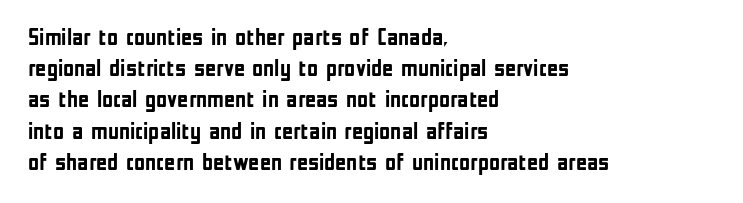
The image shows 24 px bold type, upright; set left-aligned, normal line spacing (1.3x), normal letter spacing, not underlined.
